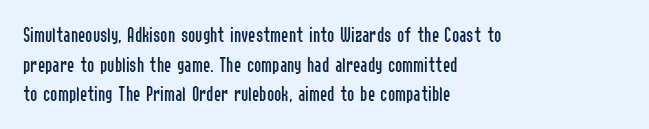
The image shows 22 px text type, upright; set left-aligned, normal line spacing (1.35x), normal letter spacing, not underlined.
